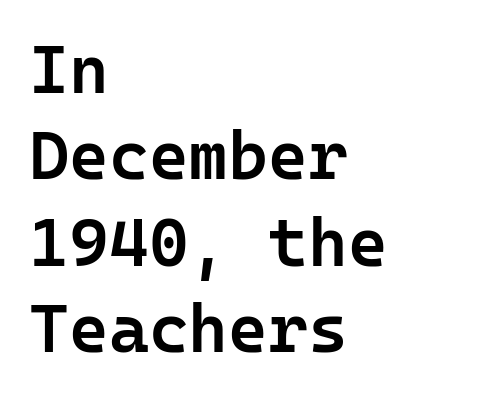
The typesetting leans somewhat heavy: a semibold. The typesetter chose a ragged-right arrangement here. Looks like terminal output: every glyph gets an equal slot. The designer went with a sans here, leaving each stem footless. No word sits above an underline.
